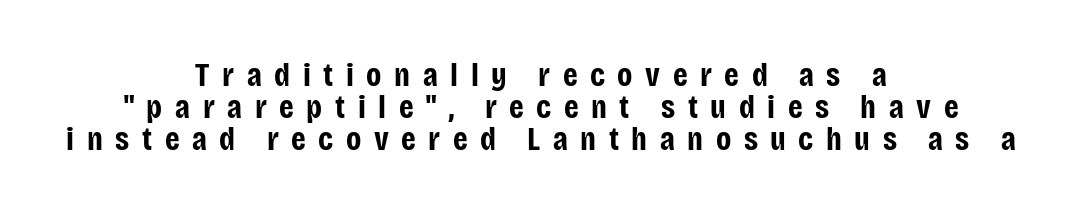
Q: Is the text bold? A: Yes.
Q: Is the text italic (slanted)? A: No, it is upright.
Q: Is the typeface a serif or a sans-serif typeface? A: Sans-serif.
Q: Is the text underlined? A: No.
Q: How is the paragraph aligned? A: Centered.
Q: Is the spacing between letters normal or unusually wide? A: Unusually wide.
Q: Is the spacing between lines tight, normal or loose? A: Tight.
Q: Width (condensed, normal, or wide)? A: Condensed.
Q: Stroke contrast? A: Low.
Q: x-height? A: Large.
Q: Monospaced? A: No.
